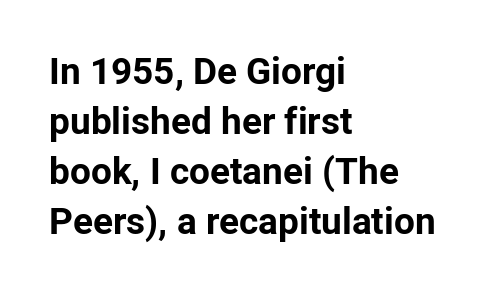
{"serif": "no", "italic": "no", "bold": "yes", "weight": "bold", "width": "normal", "stroke_contrast": "low", "x_height": "medium", "monospaced": "no", "underline": "no", "align": "left", "line_spacing": "normal", "line_spacing_ratio": 1.35, "letter_spacing": "normal", "letter_spacing_em": 0.0, "glyph_px": 37}
